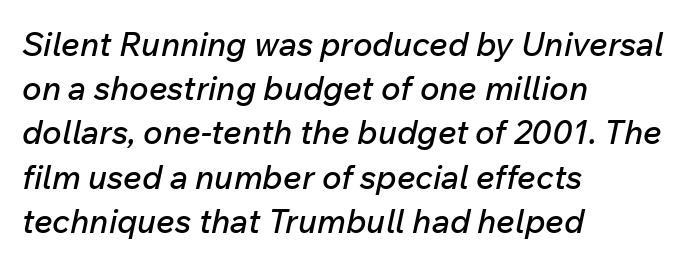
Q: Is the text italic (slanted)? A: Yes, it leans right by about 12 degrees.
Q: Is the text underlined? A: No.
Q: How is the paragraph aligned? A: Left-aligned.
Q: Is the spacing between letters normal or unusually wide? A: Normal.
Q: Is the spacing between lines tight, normal or loose? A: Normal.
Q: Width (condensed, normal, or wide)? A: Normal.
Q: Stroke contrast? A: Low.
Q: x-height? A: Medium.
Q: Monospaced? A: No.
